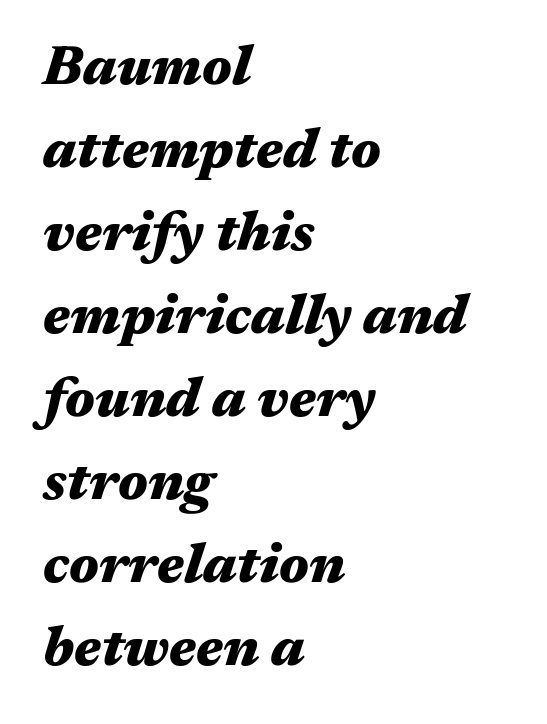
The rag falls on the right side of this text block. Quick note: underline off. Students, observe: this is what conventionally led text looks like. Caption: standard tracking, unaltered. The rendering applies a slant to the glyphs.
